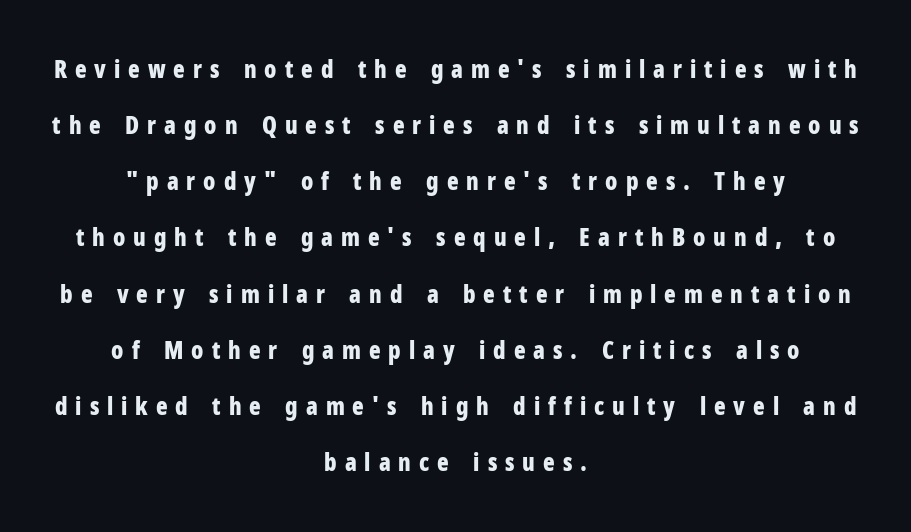
Q: Is the text bold? A: Yes.
Q: Is the text italic (slanted)? A: No, it is upright.
Q: Is the text underlined? A: No.
Q: How is the paragraph aligned? A: Centered.
Q: Is the spacing between letters normal or unusually wide? A: Unusually wide.
Q: Is the spacing between lines tight, normal or loose? A: Loose.
